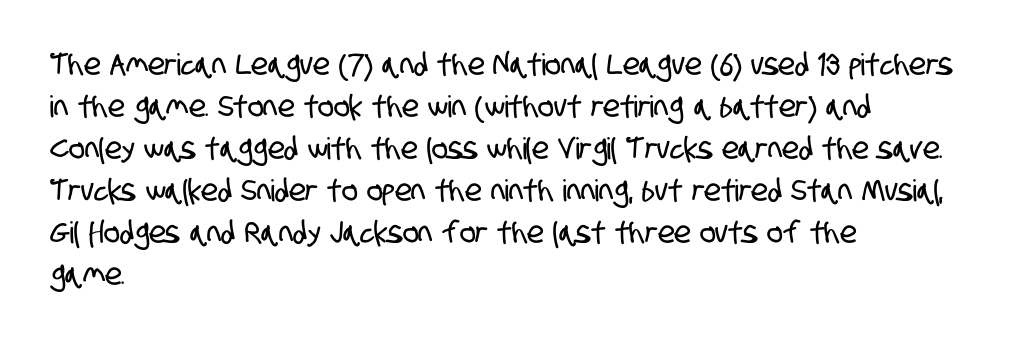
Q: Is the typeface a serif or a sans-serif typeface? A: Sans-serif.
Q: Is the text underlined? A: No.
Q: How is the paragraph aligned? A: Left-aligned.
Q: Is the spacing between letters normal or unusually wide? A: Normal.
Q: Is the spacing between lines tight, normal or loose? A: Normal.
Q: Width (condensed, normal, or wide)? A: Condensed.
Q: Stroke contrast? A: Low.
Q: x-height? A: Large.
Q: Monospaced? A: No.
